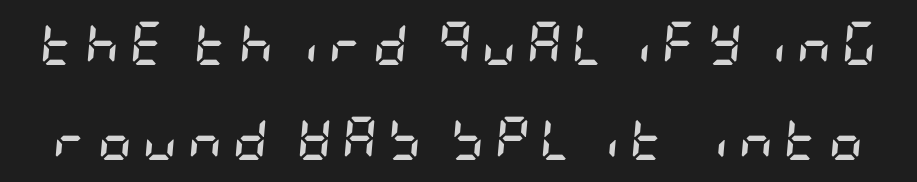
Q: Is the text bold? A: Yes.
Q: Is the text italic (slanted)? A: Yes, it leans right by about 5 degrees.
Q: Is the text underlined? A: No.
Q: Is the spacing between letters normal or unusually wide? A: Unusually wide.
Q: Is the spacing between lines tight, normal or loose? A: Loose.
Q: Width (condensed, normal, or wide)? A: Condensed.
Q: Stroke contrast? A: Low.
Q: x-height? A: Large.
